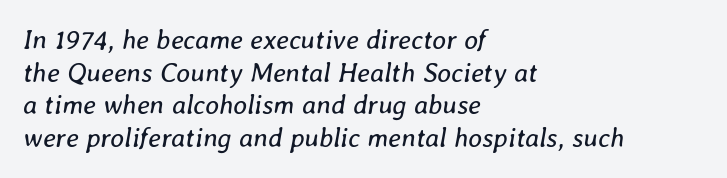
{"italic": "yes", "lean": "right", "slant_degrees": 8, "bold": "no", "underline": "no", "align": "left", "line_spacing_ratio": 1.21, "letter_spacing": "normal", "letter_spacing_em": 0.0, "glyph_px": 27}
